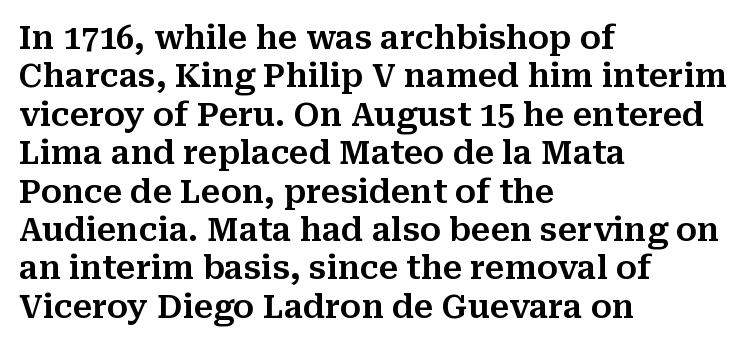
Q: Is the text italic (slanted)? A: No, it is upright.
Q: Is the typeface a serif or a sans-serif typeface? A: Serif.
Q: Is the text underlined? A: No.
Q: How is the paragraph aligned? A: Left-aligned.
Q: Is the spacing between letters normal or unusually wide? A: Normal.
Q: Width (condensed, normal, or wide)? A: Normal.
Q: Stroke contrast? A: Medium.
Q: x-height? A: Medium.
Q: Monospaced? A: No.
